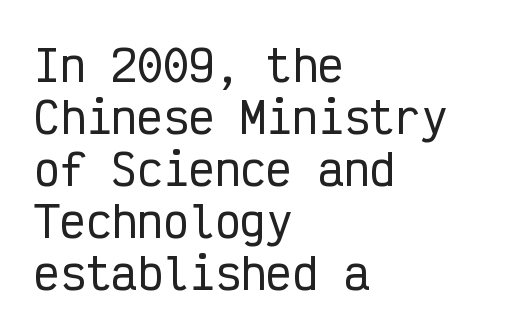
{"serif": "no", "italic": "no", "width": "condensed", "stroke_contrast": "low", "x_height": "medium", "monospaced": "yes", "underline": "no", "align": "left", "line_spacing_ratio": 1.21, "letter_spacing": "normal", "letter_spacing_em": 0.0, "glyph_px": 43}
